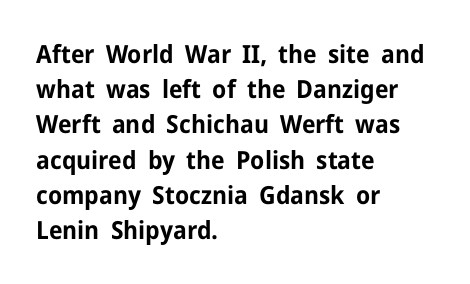
Q: Is the text bold? A: Yes.
Q: Is the text italic (slanted)? A: No, it is upright.
Q: Is the text underlined? A: No.
Q: How is the paragraph aligned? A: Left-aligned.
Q: Is the spacing between letters normal or unusually wide? A: Normal.
Q: Is the spacing between lines tight, normal or loose? A: Normal.
